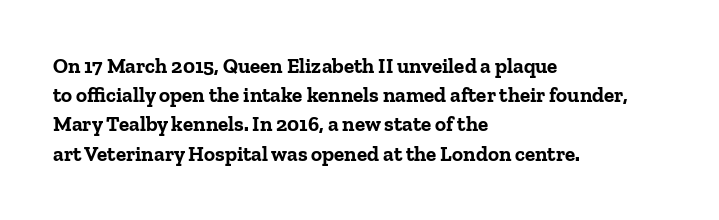
{"italic": "no", "bold": "yes", "underline": "no", "align": "left", "line_spacing": "normal", "line_spacing_ratio": 1.39, "letter_spacing": "normal", "letter_spacing_em": 0.0, "glyph_px": 21}
